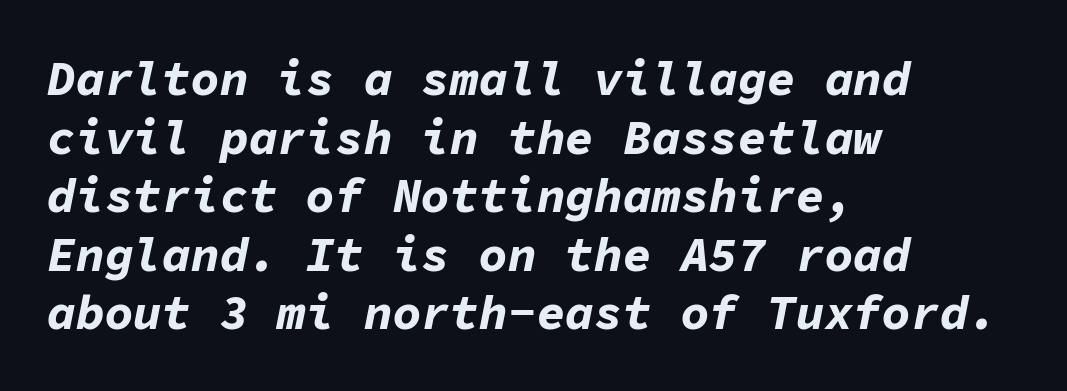
The image shows 48 px bold type, italic (leaning right), monospaced; set left-aligned, line spacing 1.22x, normal letter spacing, not underlined; low stroke contrast and a medium x-height.
